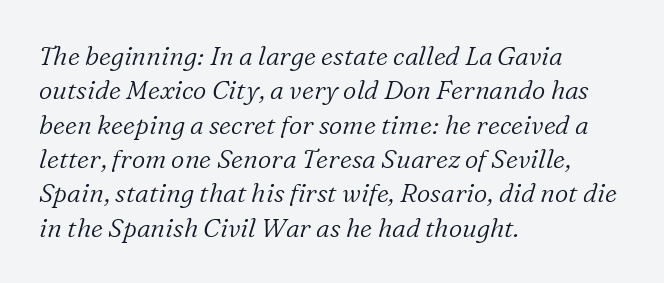
{"italic": "yes", "lean": "right", "slant_degrees": 16, "bold": "no", "underline": "no", "align": "left", "line_spacing": "normal", "line_spacing_ratio": 1.32, "letter_spacing": "normal", "letter_spacing_em": 0.0, "glyph_px": 26}
